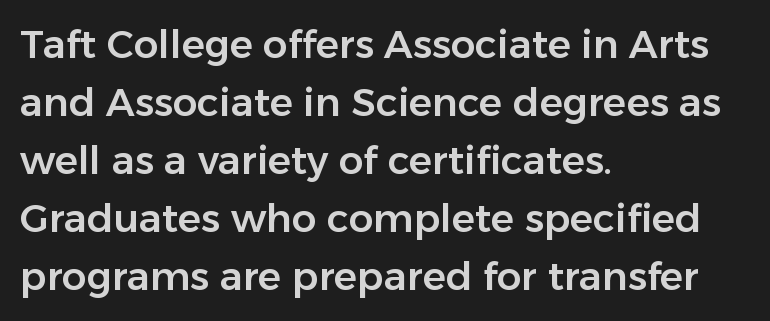
{"serif": "no", "italic": "no", "width": "normal", "stroke_contrast": "low", "x_height": "medium", "monospaced": "no", "underline": "no", "align": "left", "line_spacing": "normal", "line_spacing_ratio": 1.49, "letter_spacing": "normal", "letter_spacing_em": 0.0, "glyph_px": 39}
